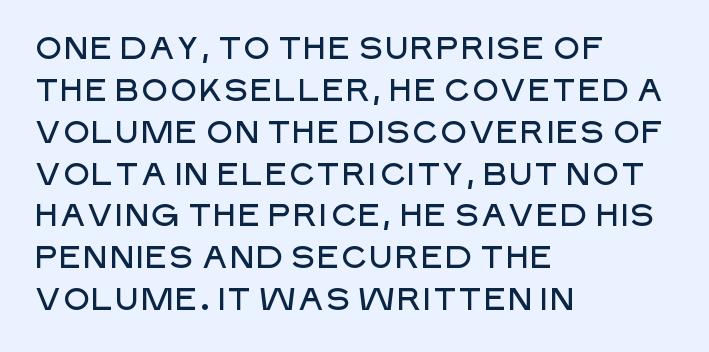
The image shows 31 px sans-serif type, upright; set left-aligned, normal line spacing (1.35x), normal letter spacing, not underlined; low stroke contrast and a large x-height.
